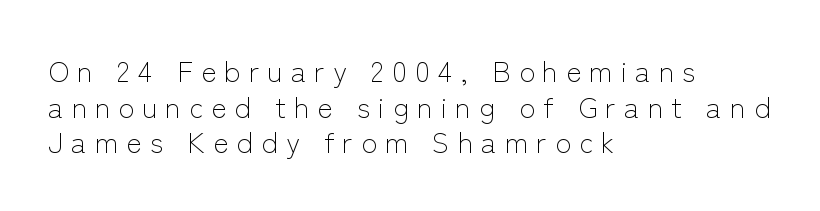
Q: Is the text bold? A: No.
Q: Is the text italic (slanted)? A: No, it is upright.
Q: Is the typeface a serif or a sans-serif typeface? A: Sans-serif.
Q: Is the text underlined? A: No.
Q: How is the paragraph aligned? A: Left-aligned.
Q: Is the spacing between letters normal or unusually wide? A: Unusually wide.
Q: Width (condensed, normal, or wide)? A: Normal.
Q: Stroke contrast? A: Low.
Q: x-height? A: Medium.
Q: Monospaced? A: No.
